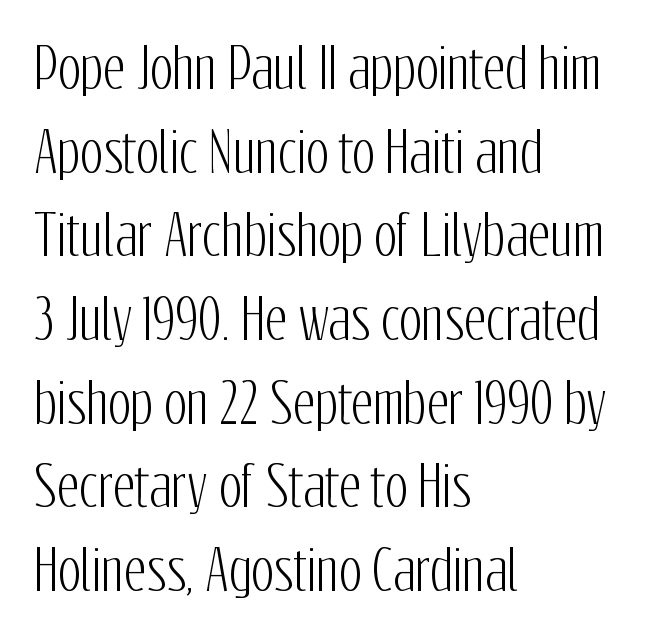
Vertical spacing — default. Vertical strokes here are truly vertical. Classification — sans serif. Each letter keeps its own natural width here, so spacing adapts to shape. Type without underlining. Reading down the block, your eye returns to a fixed left position each line.
